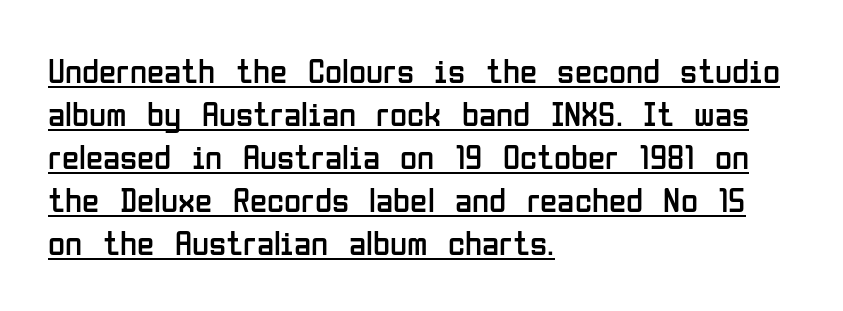
{"serif": "no", "italic": "no", "bold": "no", "weight": "regular", "width": "condensed", "stroke_contrast": "low", "x_height": "medium", "monospaced": "no", "underline": "yes", "align": "left", "line_spacing_ratio": 1.23, "letter_spacing": "normal", "letter_spacing_em": 0.0, "glyph_px": 35}
